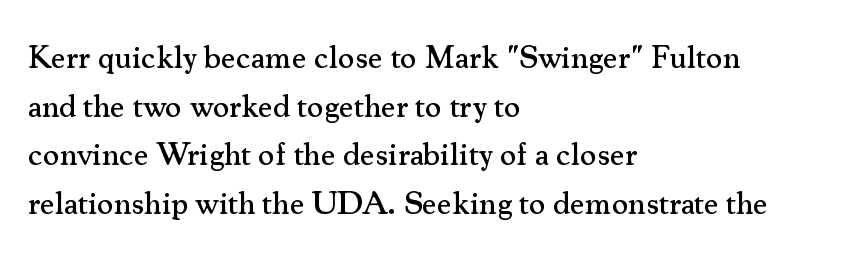
The image shows 32 px serif type, upright; set left-aligned, normal line spacing (1.52x), normal letter spacing, not underlined; medium stroke contrast and a small x-height.
